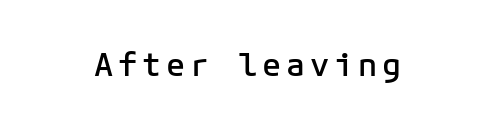
The image shows 32 px semibold sans-serif type, upright, monospaced; set not underlined; low stroke contrast and a medium x-height.
